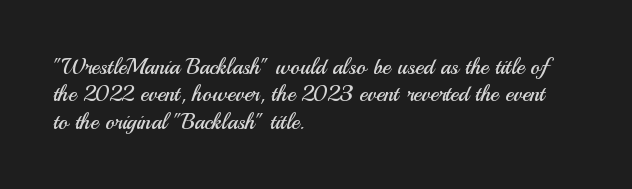
Weight: not bold — regular or lighter. Words appear dense and cohesive because spacing is normal. Horizontal alignment here is leftward, the default for most running prose. A clean baseline with only descenders dipping below it.
